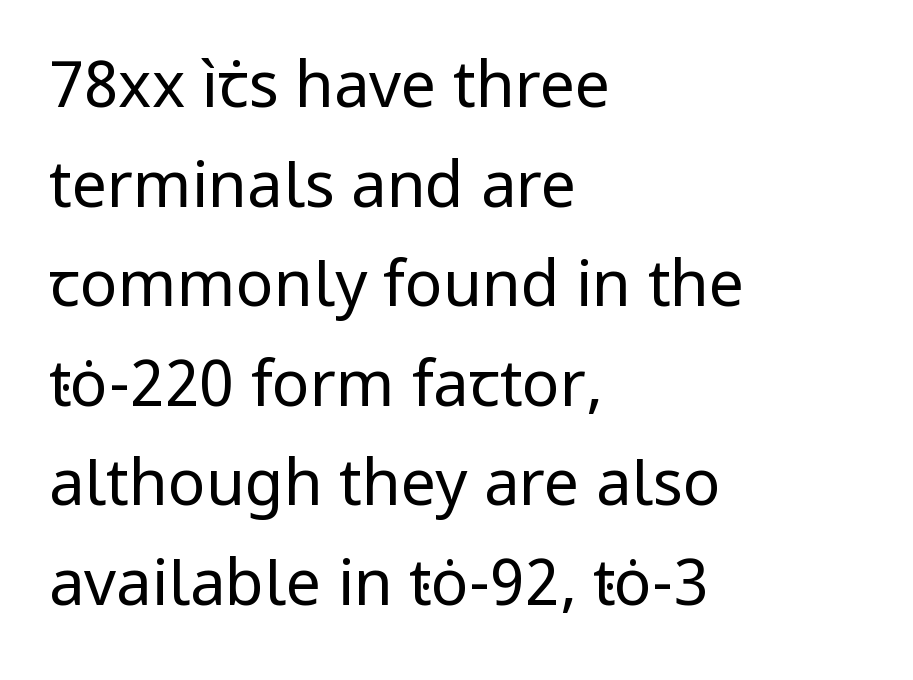
Q: Is the text bold? A: No.
Q: Is the text italic (slanted)? A: No, it is upright.
Q: Is the typeface a serif or a sans-serif typeface? A: Sans-serif.
Q: Is the text underlined? A: No.
Q: How is the paragraph aligned? A: Left-aligned.
Q: Is the spacing between letters normal or unusually wide? A: Normal.
Q: Is the spacing between lines tight, normal or loose? A: Normal.
Q: Width (condensed, normal, or wide)? A: Normal.
Q: Stroke contrast? A: Low.
Q: x-height? A: Medium.
Q: Monospaced? A: No.
